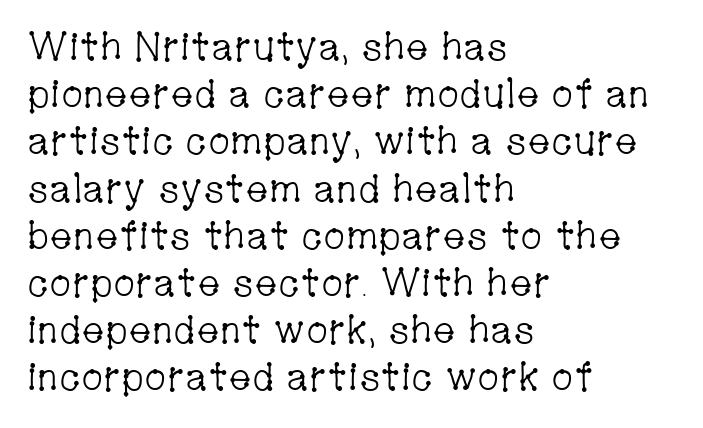
The area under the type is left untouched. Unlike italic type, these characters show no tilt at all. A classic flush-left, rag-right setting is used for this passage. I'd call this a serif setting — the letters wear small feet. Characters follow at the spacing the type designer built in. On a weight scale, this lands at 450 or below.
